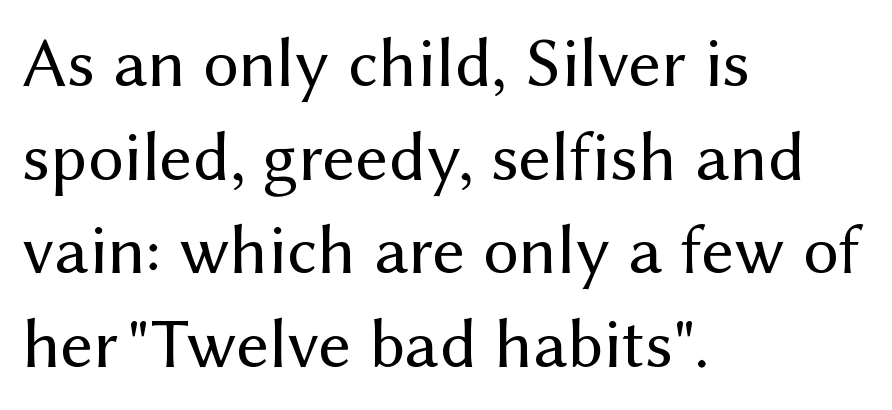
Q: Is the text bold? A: No.
Q: Is the text italic (slanted)? A: No, it is upright.
Q: Is the typeface a serif or a sans-serif typeface? A: Sans-serif.
Q: Is the text underlined? A: No.
Q: How is the paragraph aligned? A: Left-aligned.
Q: Is the spacing between letters normal or unusually wide? A: Normal.
Q: Is the spacing between lines tight, normal or loose? A: Normal.
Q: Width (condensed, normal, or wide)? A: Normal.
Q: Stroke contrast? A: Medium.
Q: x-height? A: Medium.
Q: Monospaced? A: No.
